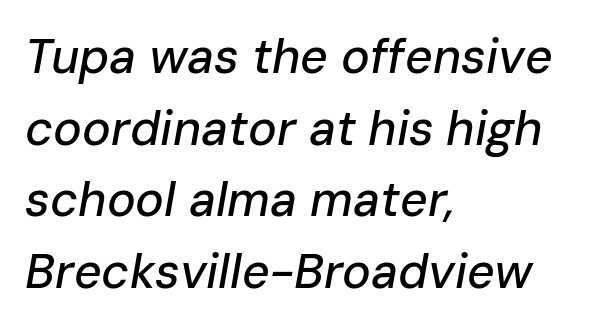
{"italic": "yes", "lean": "right", "slant_degrees": 10, "width": "normal", "stroke_contrast": "low", "x_height": "medium", "monospaced": "no", "underline": "no", "align": "left", "line_spacing": "normal", "line_spacing_ratio": 1.49, "letter_spacing": "normal", "letter_spacing_em": 0.0, "glyph_px": 48}
